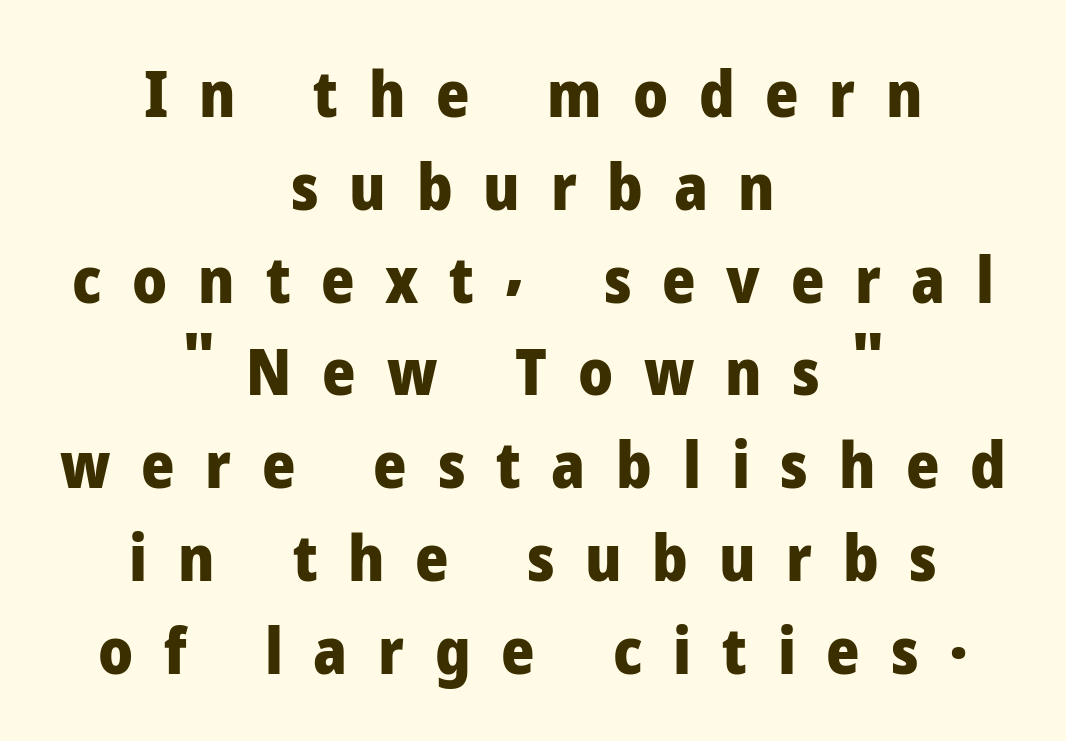
Regarding leading, the lines here are spaced in the standard way. Pretty heavy lettering here — definitely bold. The gap between lines stays unmarked. No italicization has been applied; the sample stays upright. This sample has the flowing, uneven cadence of proportional lettering.
